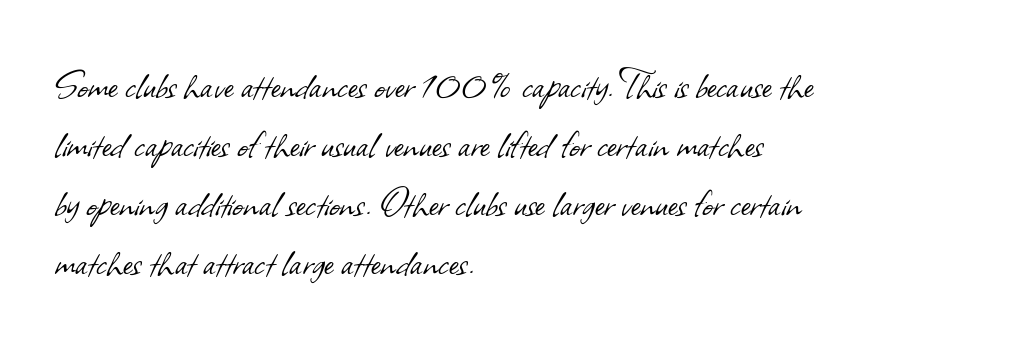
{"serif": "no", "bold": "no", "weight": "light", "width": "normal", "stroke_contrast": "low", "x_height": "small", "monospaced": "no", "underline": "no", "align": "left", "line_spacing": "normal", "line_spacing_ratio": 1.28, "letter_spacing": "normal", "letter_spacing_em": 0.0, "glyph_px": 46}
